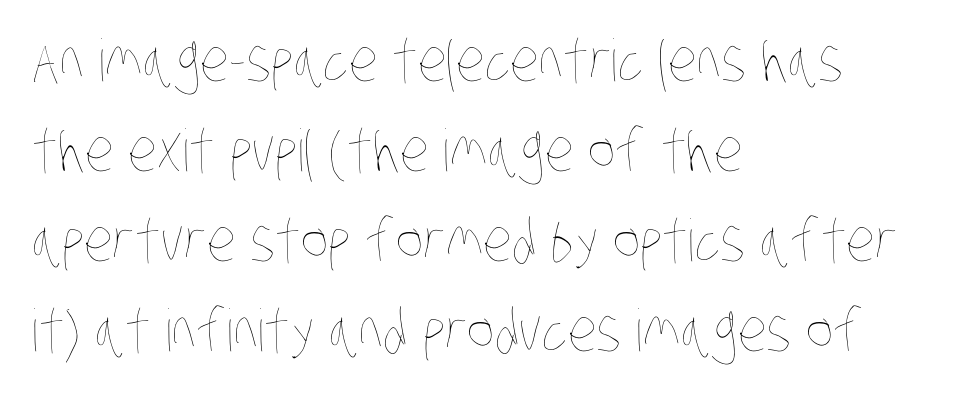
{"bold": "no", "weight": "thin", "width": "condensed", "stroke_contrast": "low", "x_height": "large", "monospaced": "no", "underline": "no", "align": "left", "line_spacing": "normal", "line_spacing_ratio": 1.55, "letter_spacing": "normal", "letter_spacing_em": 0.0, "glyph_px": 58}
